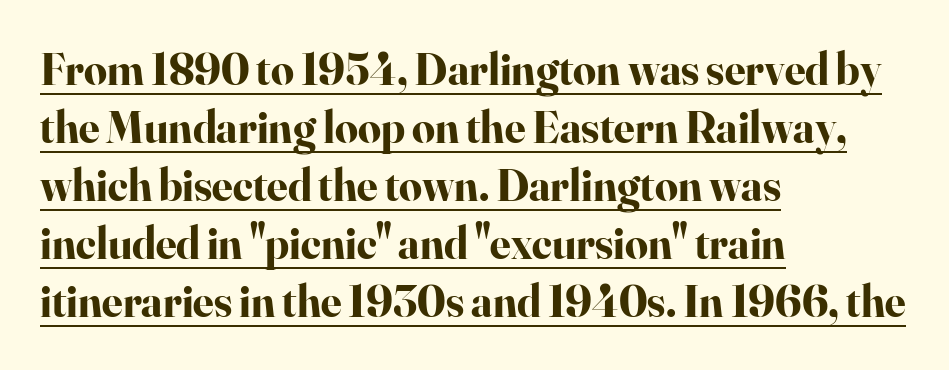
Pretty heavy lettering here — definitely bold. The gaps between neighbouring characters are ordinary and unremarkable. The leading is moderate, giving the passage an even texture. The specimen reads as upright at a glance. Varying glyph widths throughout — classic text-font behaviour. Horizontal alignment here is leftward, the default for most running prose.
